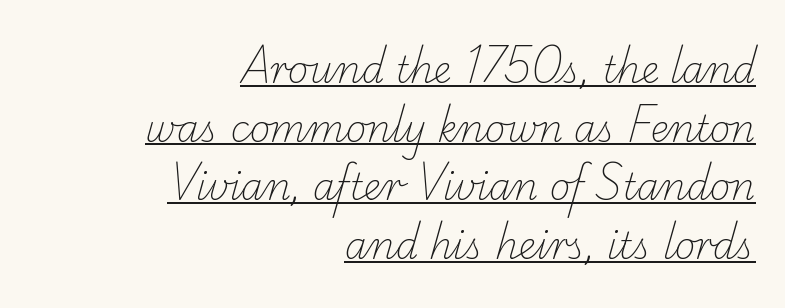
Right-aligned paragraph, ragged on the left. Here the glyphs are tracked normally, forming tight word shapes. In terms of letterform style, serifs are clearly present. Evenly set lines give the paragraph a standard silhouette.
